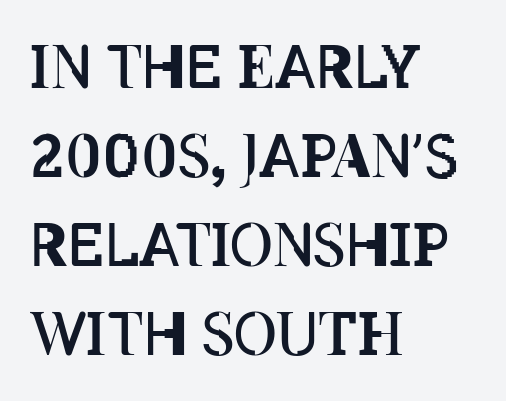
The image shows 59 px regular-weight, condensed type, upright; set left-aligned, normal line spacing (1.51x), normal letter spacing, not underlined; low stroke contrast and a large x-height.
